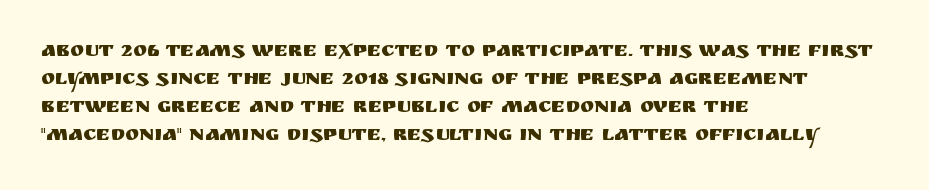
If you measured baseline to baseline, you'd find a middling distance. Descenders are the only things crossing below the line. The lines in this sample share a left origin and differ only in where they stop. Letter spacing: default. Quick note: not italic, upright.
